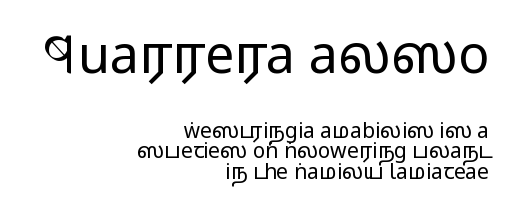
Q: Is the text bold? A: No.
Q: Is the text italic (slanted)? A: No, it is upright.
Q: Is the typeface a serif or a sans-serif typeface? A: Sans-serif.
Q: Is the text underlined? A: No.
Q: How is the paragraph aligned? A: Right-aligned.
Q: Is the spacing between letters normal or unusually wide? A: Normal.
Q: Is the spacing between lines tight, normal or loose? A: Tight.
Q: Which block of text is set in a larger size, the first (top) or the second (bottom)? A: The first (top) one.
Q: Width (condensed, normal, or wide)? A: Wide.
Q: Stroke contrast? A: Low.
Q: x-height? A: Medium.
Q: Monospaced? A: No.
